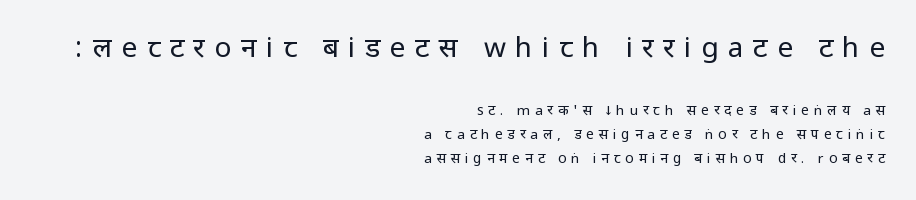
Every row of glyphs terminates at an identical x-position on the right. Which of the two is more prominent by size? The first, at the top. The lettering holds an erect, upright posture throughout. A bare baseline throughout the passage. Regarding serifs, this sample does without them.
